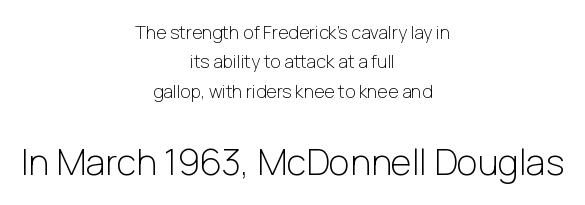
{"serif": "no", "italic": "no", "bold": "no", "weight": "light", "width": "normal", "stroke_contrast": "low", "x_height": "medium", "monospaced": "no", "underline": "no", "align": "center", "line_spacing": "normal", "line_spacing_ratio": 1.63, "letter_spacing": "normal", "letter_spacing_em": 0.0, "larger_block": "second", "size_ratio": 2.0, "glyph_px": 36}
